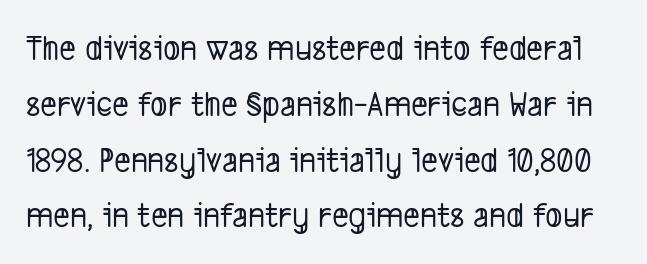
Observe the absence of serifs on each vertical stroke in this sample. The passage shown is typed in a proportional face where columns would drift. Only glyphs here, with clear space below each row. The letters sit at their default tracking, neither squeezed nor spread. Whoever set this chose a conventional vertical rhythm.
